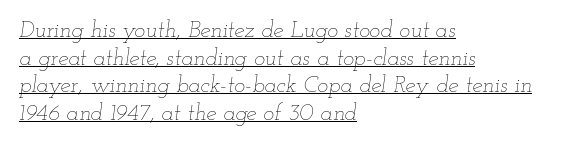
{"italic": "yes", "lean": "right", "slant_degrees": 12, "bold": "no", "underline": "yes", "align": "left", "line_spacing_ratio": 1.2, "letter_spacing": "normal", "letter_spacing_em": 0.0, "glyph_px": 23}
